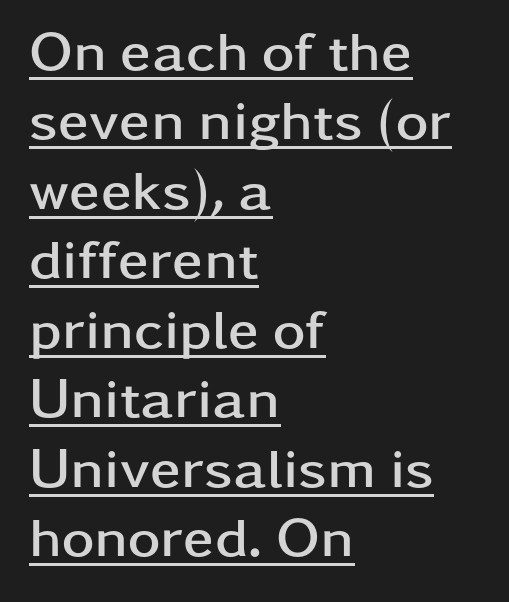
Q: Is the text bold? A: Yes.
Q: Is the text italic (slanted)? A: No, it is upright.
Q: Is the typeface a serif or a sans-serif typeface? A: Sans-serif.
Q: Is the text underlined? A: Yes.
Q: How is the paragraph aligned? A: Left-aligned.
Q: Is the spacing between letters normal or unusually wide? A: Normal.
Q: Width (condensed, normal, or wide)? A: Wide.
Q: Stroke contrast? A: Low.
Q: x-height? A: Medium.
Q: Monospaced? A: No.
